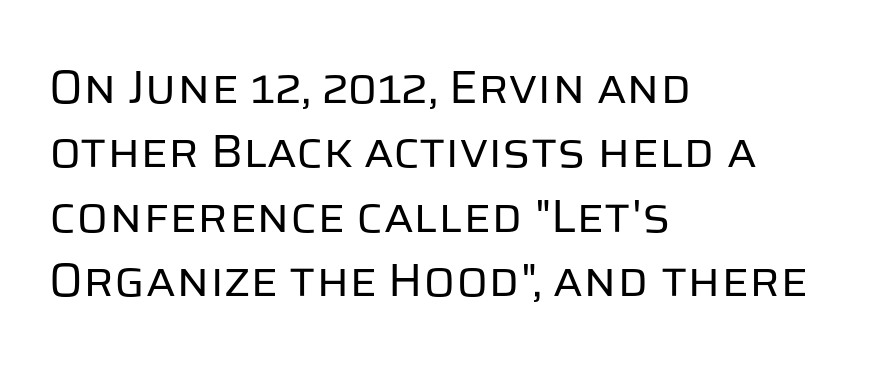
The image shows 47 px regular-weight sans-serif type, upright; set left-aligned, normal line spacing (1.37x), normal letter spacing, not underlined; low stroke contrast and a large x-height.
